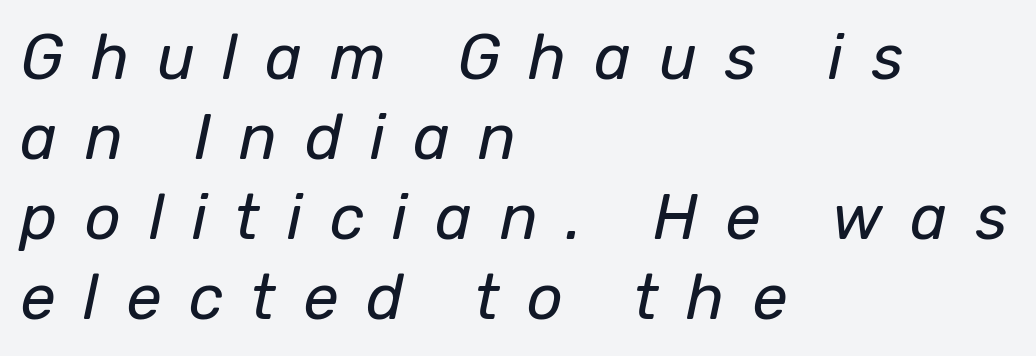
No chunkiness to these letters — they're not bold. How would I describe the line gaps? Plain and ordinary. Is this a fixed-width face? No — the glyphs have proportional, varying widths. The whole block is typeset with a tilt. Visually the block forms a straight wall on the left and a jagged coastline on the right.
